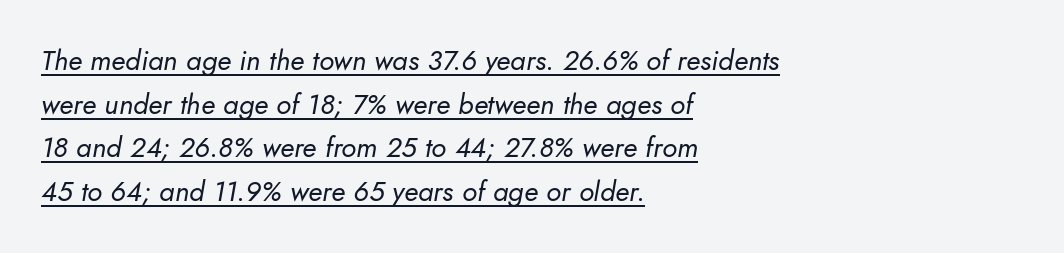
The image shows 28 px regular-weight type, italic (leaning right); set left-aligned, normal line spacing (1.56x), normal letter spacing, underlined; low stroke contrast and a small x-height.
